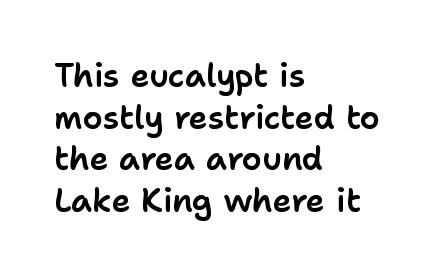
These lines were composed using upright roman letters. The horizontal fit of the characters is conventional and even. The rows are spaced the way most documents space them. Rule under the text: the space is simply empty. This sample has the flowing, uneven cadence of proportional lettering.
